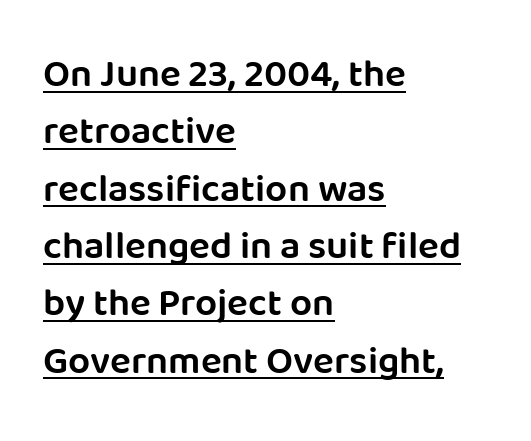
The image shows 39 px semibold sans-serif type, upright; set left-aligned, normal line spacing (1.47x), normal letter spacing, underlined; low stroke contrast and a large x-height.
